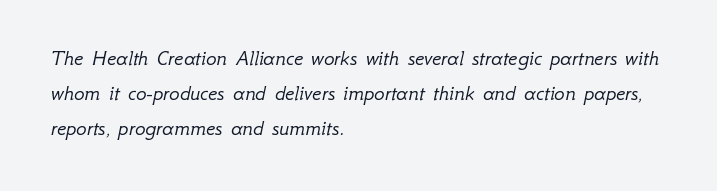
Q: Is the text bold? A: No.
Q: Is the text italic (slanted)? A: Yes, it leans right by about 12 degrees.
Q: Is the text underlined? A: No.
Q: How is the paragraph aligned? A: Left-aligned.
Q: Is the spacing between letters normal or unusually wide? A: Normal.
Q: Is the spacing between lines tight, normal or loose? A: Normal.
